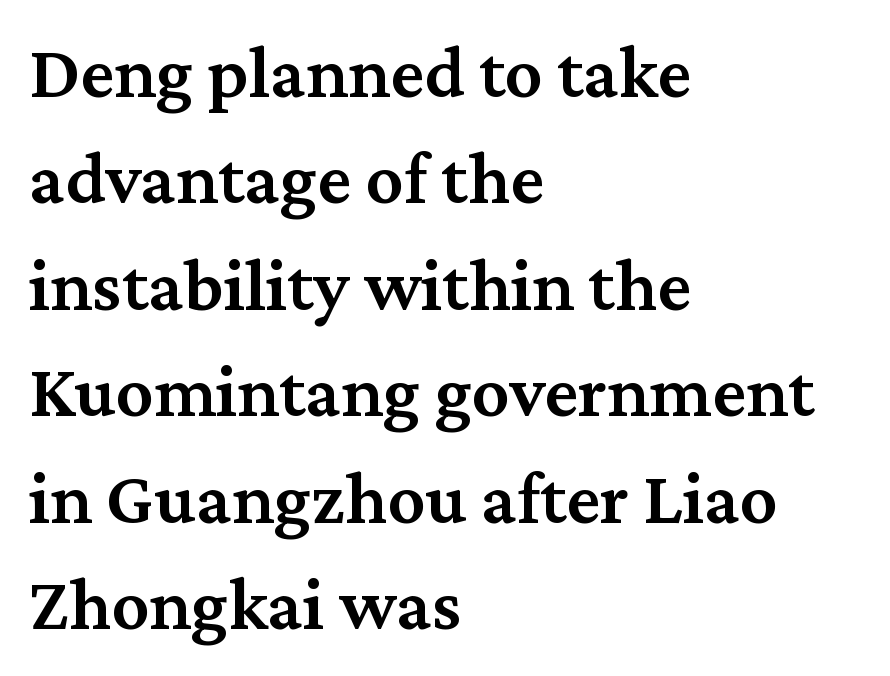
When letters stand straight like this, we call the style roman or upright. A bare baseline throughout the passage. Alignment: flush left. Glyph-to-glyph distance matches everyday printed text. These lines are rendered in a variable-pitch font. The glyphs have the mass of a demibold cut, below bold.
